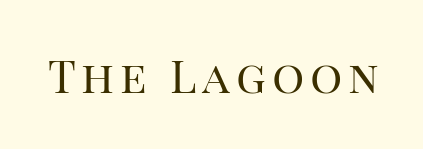
Q: Is the text bold? A: No.
Q: Is the text italic (slanted)? A: No, it is upright.
Q: Is the typeface a serif or a sans-serif typeface? A: Serif.
Q: Is the text underlined? A: No.
Q: Width (condensed, normal, or wide)? A: Normal.
Q: Stroke contrast? A: High.
Q: x-height? A: Large.
Q: Monospaced? A: No.
